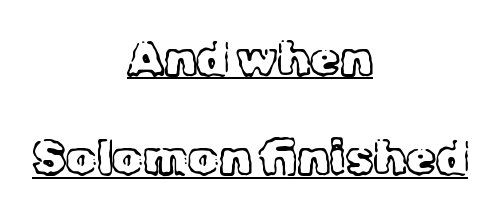
A light-to-regular cut is what we see here. Serifs: yes, visible at the terminals of the letterforms. The space between consecutive lines is lavish. The rendering uses natural spacing where letterforms have individual widths.
